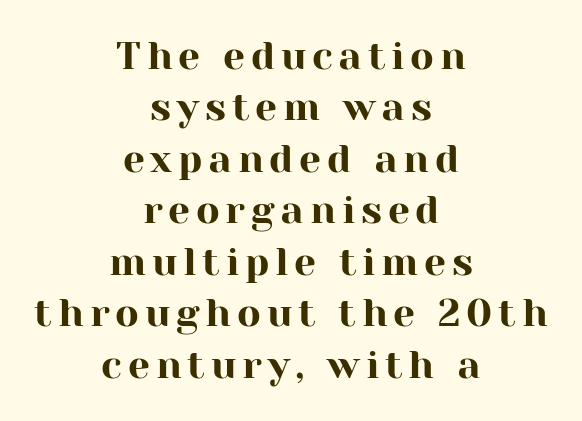
The image shows 39 px serif type, upright; set centered, normal line spacing (1.32x), not underlined; high stroke contrast and a medium x-height.
